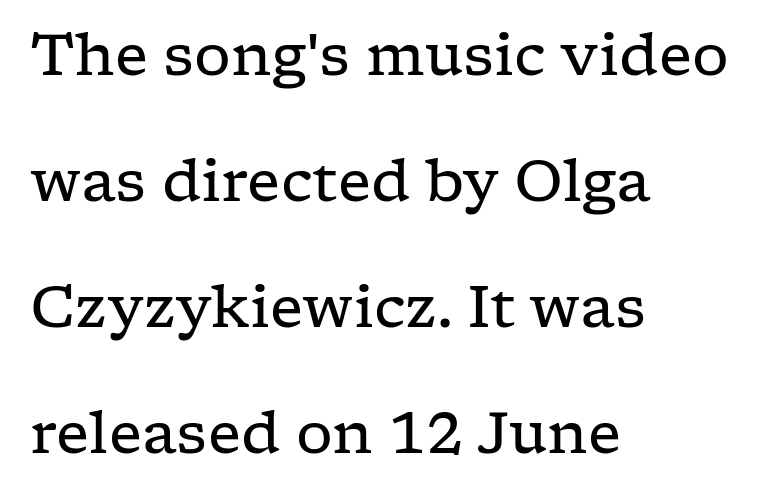
The image shows 58 px regular-weight, wide serif type, upright; set left-aligned, loose line spacing (2.17x), normal letter spacing, not underlined; low stroke contrast and a medium x-height.
